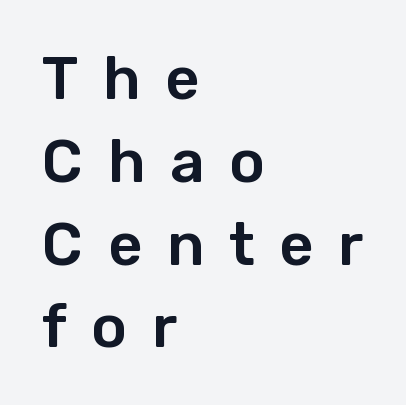
The image shows 60 px sans-serif type, upright; set left-aligned, normal line spacing (1.38x), unusually wide letter spacing (+0.41 em), not underlined; low stroke contrast and a medium x-height.
